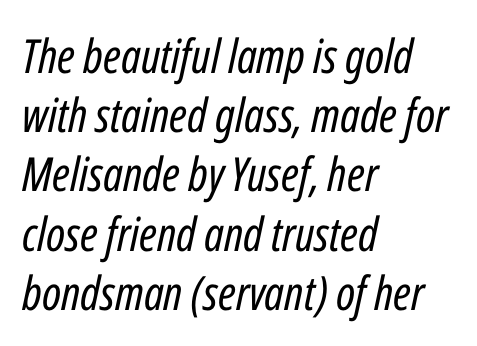
Q: Is the text bold? A: No.
Q: Is the text italic (slanted)? A: Yes, it leans right by about 12 degrees.
Q: Is the text underlined? A: No.
Q: How is the paragraph aligned? A: Left-aligned.
Q: Is the spacing between letters normal or unusually wide? A: Normal.
Q: Is the spacing between lines tight, normal or loose? A: Normal.
Q: Width (condensed, normal, or wide)? A: Condensed.
Q: Stroke contrast? A: Low.
Q: x-height? A: Medium.
Q: Monospaced? A: No.
